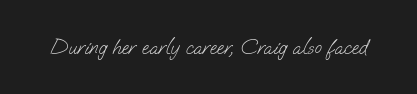
Q: Is the text bold? A: No.
Q: Is the text underlined? A: No.
Q: Is the spacing between letters normal or unusually wide? A: Normal.
